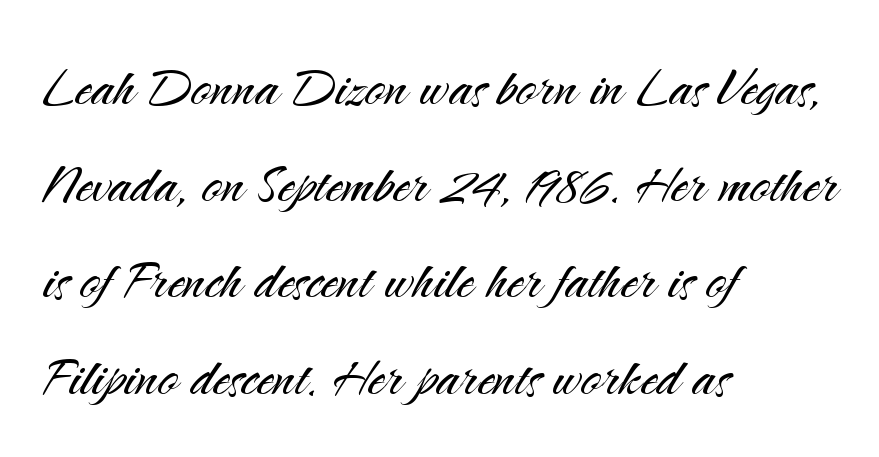
{"serif": "no", "bold": "no", "weight": "light", "width": "normal", "stroke_contrast": "medium", "x_height": "small", "monospaced": "no", "underline": "no", "align": "left", "line_spacing": "normal", "line_spacing_ratio": 1.42, "letter_spacing": "normal", "letter_spacing_em": 0.0, "glyph_px": 68}
